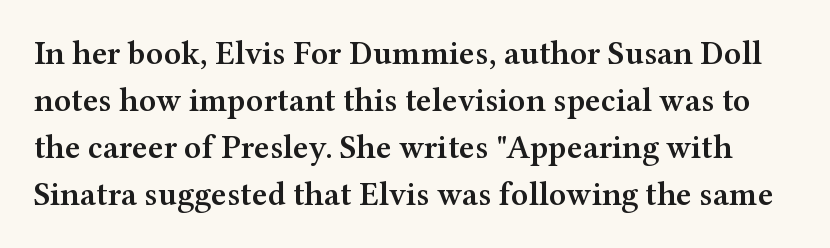
Q: Is the text bold? A: Semi-bold.
Q: Is the text italic (slanted)? A: No, it is upright.
Q: Is the typeface a serif or a sans-serif typeface? A: Serif.
Q: Is the text underlined? A: No.
Q: Is the spacing between letters normal or unusually wide? A: Normal.
Q: Is the spacing between lines tight, normal or loose? A: Normal.
Q: Width (condensed, normal, or wide)? A: Wide.
Q: Stroke contrast? A: Medium.
Q: x-height? A: Medium.
Q: Monospaced? A: No.
